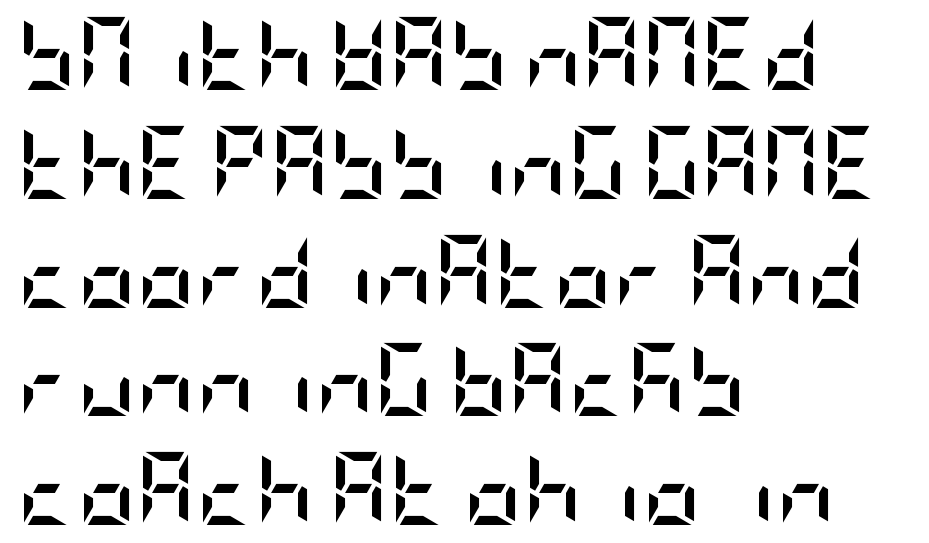
{"serif": "no", "italic": "no", "bold": "yes", "weight": "semibold", "width": "condensed", "stroke_contrast": "low", "x_height": "large", "underline": "no", "align": "left", "line_spacing": "normal", "line_spacing_ratio": 1.49, "letter_spacing": "normal", "letter_spacing_em": 0.0, "glyph_px": 73}
